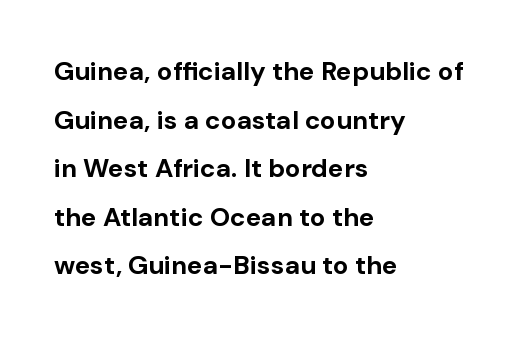
Q: Is the text bold? A: Yes.
Q: Is the text italic (slanted)? A: No, it is upright.
Q: Is the text underlined? A: No.
Q: How is the paragraph aligned? A: Left-aligned.
Q: Is the spacing between letters normal or unusually wide? A: Normal.
